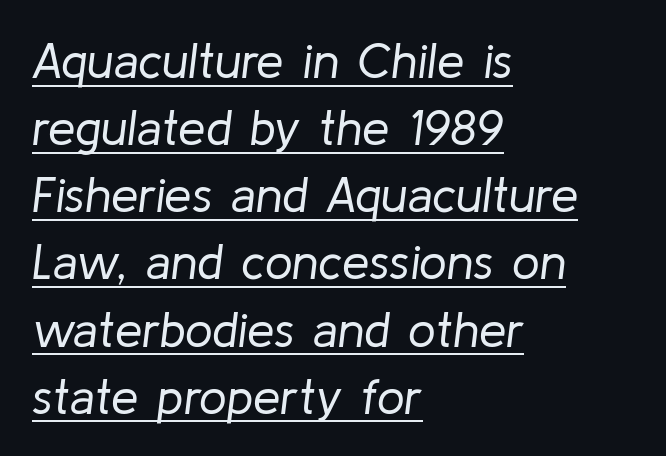
{"italic": "yes", "lean": "right", "slant_degrees": 8, "bold": "no", "weight": "regular", "width": "normal", "stroke_contrast": "low", "x_height": "medium", "monospaced": "no", "underline": "yes", "align": "left", "line_spacing": "normal", "line_spacing_ratio": 1.37, "letter_spacing": "normal", "letter_spacing_em": 0.0, "glyph_px": 49}
